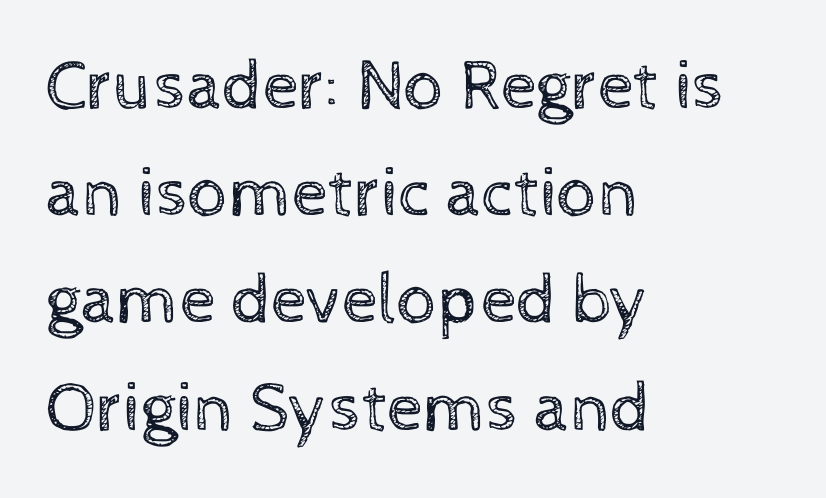
No word sits above an underline. The rag falls on the right side of this text block. Counters stay open thanks to moderate or lighter strokes. The font's upright variant was chosen for this text.
